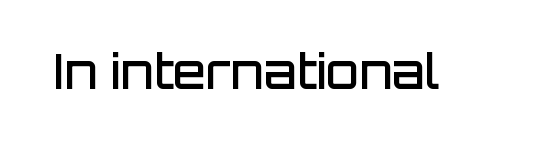
The image shows 48 px semibold sans-serif type, upright; set normal letter spacing, not underlined; low stroke contrast and a large x-height.
